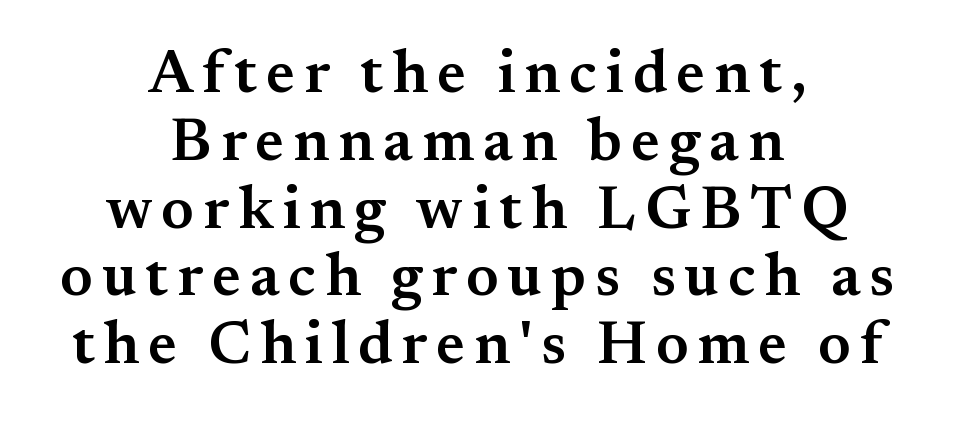
The image shows 60 px semibold serif type, upright; set centered, tight line spacing (1.13x), not underlined; medium stroke contrast and a small x-height.
